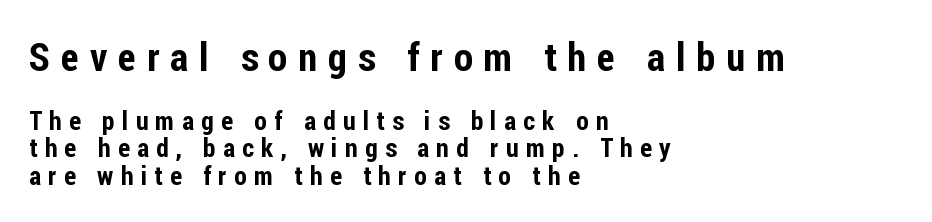
Posture: vertical. Type size steps down from the first block to the second. The text was rendered using a sans face with plain stroke endings. Typeset ragged right — the left edge is the straight one. The passage shown is not underscored anywhere.
